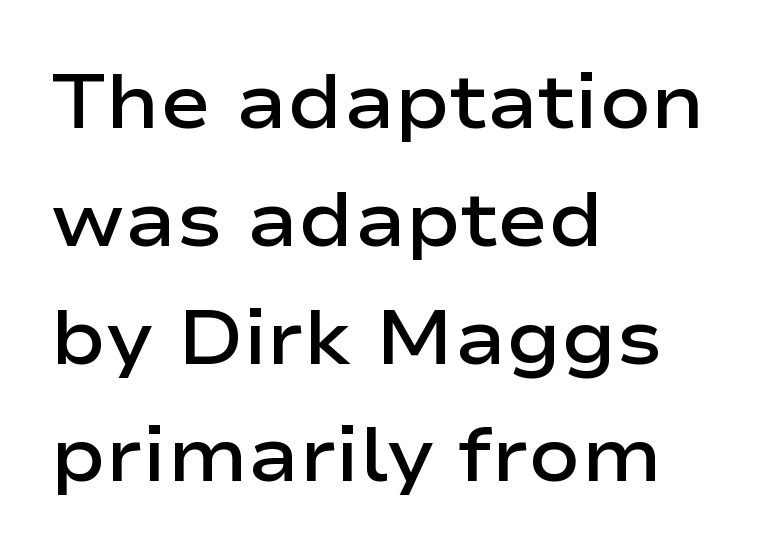
The image shows 76 px semibold, wide sans-serif type, upright; set left-aligned, normal line spacing (1.55x), normal letter spacing, not underlined; low stroke contrast and a medium x-height.
